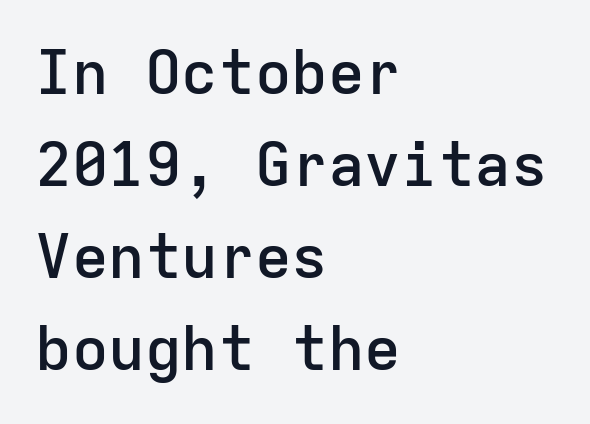
The image shows 61 px semibold sans-serif type, upright, monospaced; set left-aligned, normal line spacing (1.51x), normal letter spacing, not underlined; low stroke contrast and a medium x-height.
